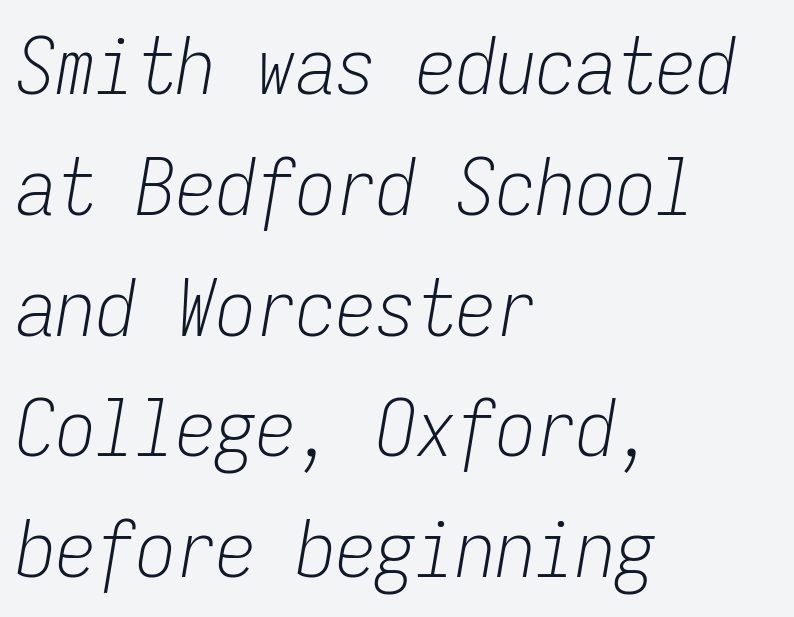
The image shows 80 px light, condensed type, italic (leaning right), monospaced; set left-aligned, normal line spacing (1.51x), normal letter spacing, not underlined; low stroke contrast and a medium x-height.
